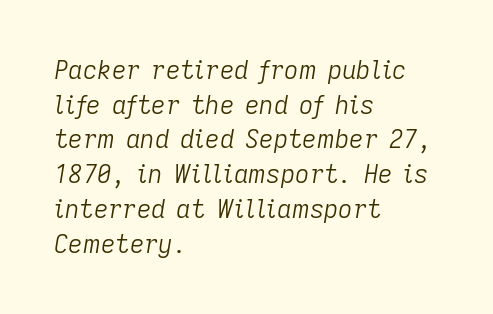
The image shows 25 px text type, italic (leaning right); set left-aligned, normal line spacing (1.39x), normal letter spacing, not underlined.
